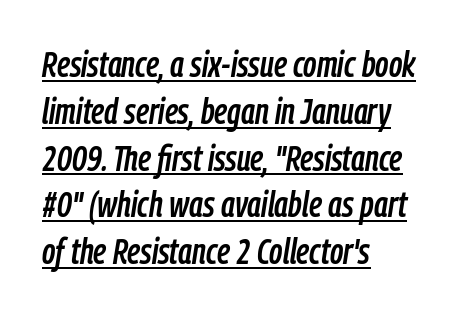
Alignment: flush left. How are the letters spaced? Ordinarily, with no added tracking. Students, observe: this is what conventionally led text looks like. Slanted lettering throughout. This is underlined copy, the kind a proofreader might mark for attention. Is this a fixed-width face? No — the glyphs have proportional, varying widths.
